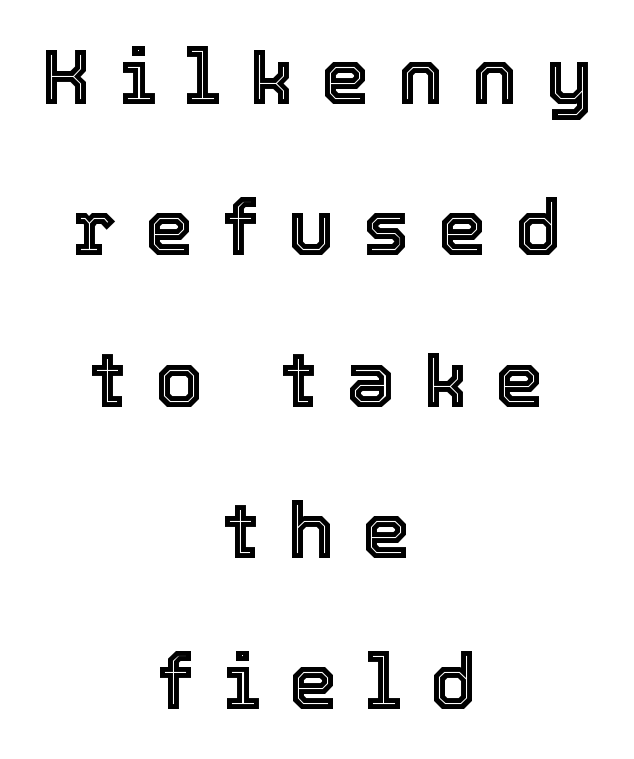
{"italic": "no", "width": "normal", "x_height": "medium", "monospaced": "no", "underline": "no", "align": "center", "line_spacing": "loose", "line_spacing_ratio": 1.94, "letter_spacing": "wide", "letter_spacing_em": 0.36, "glyph_px": 78}
